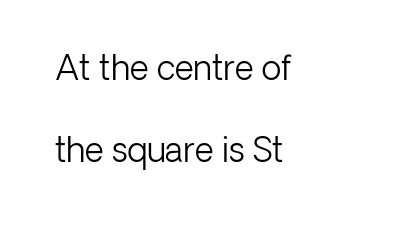
Q: Is the text bold? A: No.
Q: Is the text italic (slanted)? A: No, it is upright.
Q: Is the typeface a serif or a sans-serif typeface? A: Sans-serif.
Q: Is the text underlined? A: No.
Q: How is the paragraph aligned? A: Left-aligned.
Q: Is the spacing between letters normal or unusually wide? A: Normal.
Q: Is the spacing between lines tight, normal or loose? A: Loose.
Q: Width (condensed, normal, or wide)? A: Normal.
Q: Stroke contrast? A: Low.
Q: x-height? A: Medium.
Q: Monospaced? A: No.
